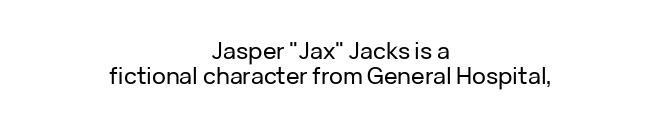
Q: Is the text italic (slanted)? A: No, it is upright.
Q: Is the text underlined? A: No.
Q: How is the paragraph aligned? A: Centered.
Q: Is the spacing between letters normal or unusually wide? A: Normal.
Q: Is the spacing between lines tight, normal or loose? A: Tight.
